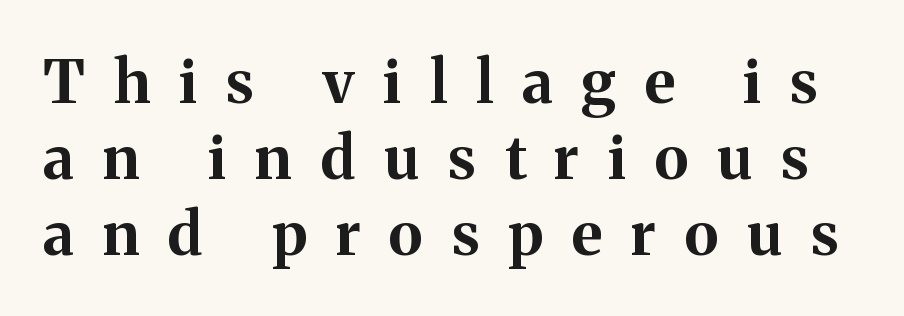
Q: Is the text bold? A: Yes.
Q: Is the text italic (slanted)? A: No, it is upright.
Q: Is the typeface a serif or a sans-serif typeface? A: Serif.
Q: Is the text underlined? A: No.
Q: Is the spacing between letters normal or unusually wide? A: Unusually wide.
Q: Is the spacing between lines tight, normal or loose? A: Normal.
Q: Width (condensed, normal, or wide)? A: Normal.
Q: Stroke contrast? A: Medium.
Q: x-height? A: Medium.
Q: Monospaced? A: No.
